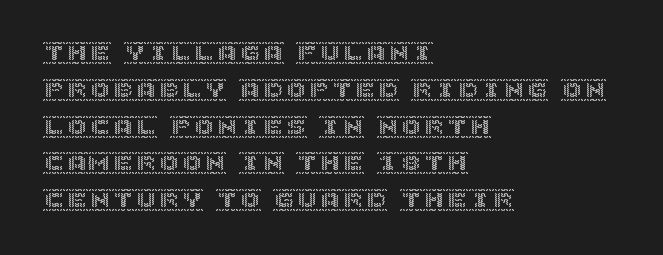
Every character sits straight up, as roman type does. Where is the straight margin? On the left. The rendering uses a moderate line-height, typical for paragraphs. Just letters on the line, the space beneath them empty. Compared with typical body copy, the letter spacing here is the same.
